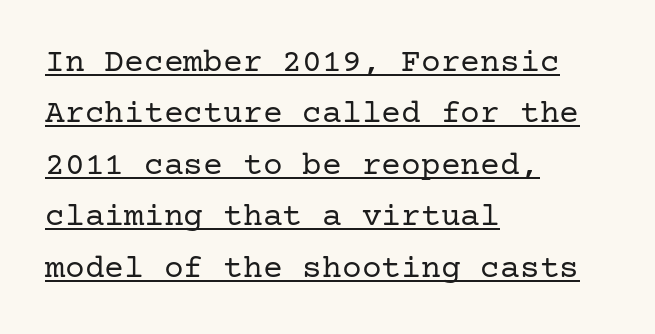
Q: Is the text bold? A: No.
Q: Is the text italic (slanted)? A: No, it is upright.
Q: Is the typeface a serif or a sans-serif typeface? A: Serif.
Q: Is the text underlined? A: Yes.
Q: How is the paragraph aligned? A: Left-aligned.
Q: Is the spacing between letters normal or unusually wide? A: Normal.
Q: Is the spacing between lines tight, normal or loose? A: Normal.
Q: Width (condensed, normal, or wide)? A: Normal.
Q: Stroke contrast? A: Low.
Q: x-height? A: Medium.
